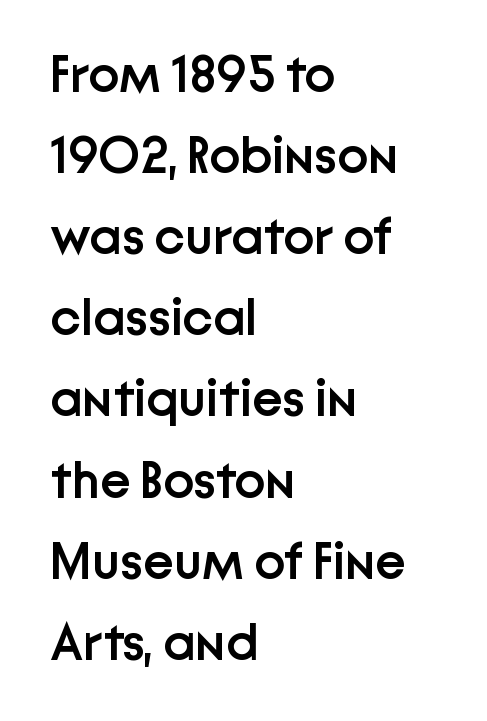
Each letter keeps its own natural width here, so spacing adapts to shape. Normally led — the rows are evenly, conventionally spaced. This is moderately heavy type, rendered in semibold. The letters stand upright; this is a roman face.
